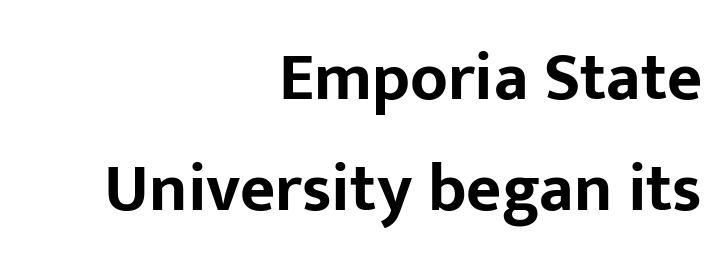
Q: Is the text bold? A: Yes.
Q: Is the text italic (slanted)? A: No, it is upright.
Q: Is the typeface a serif or a sans-serif typeface? A: Sans-serif.
Q: Is the text underlined? A: No.
Q: How is the paragraph aligned? A: Right-aligned.
Q: Is the spacing between letters normal or unusually wide? A: Normal.
Q: Is the spacing between lines tight, normal or loose? A: Normal.
Q: Width (condensed, normal, or wide)? A: Normal.
Q: Stroke contrast? A: Low.
Q: x-height? A: Medium.
Q: Monospaced? A: No.
